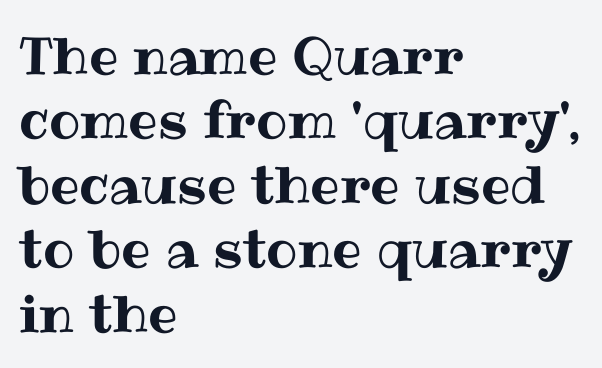
The axis of the letterforms is exactly vertical. Descender tails drop into unmarked territory. You could call the tracking neutral — neither tight nor loose. Casual observation: everything's shoved over to the left.
